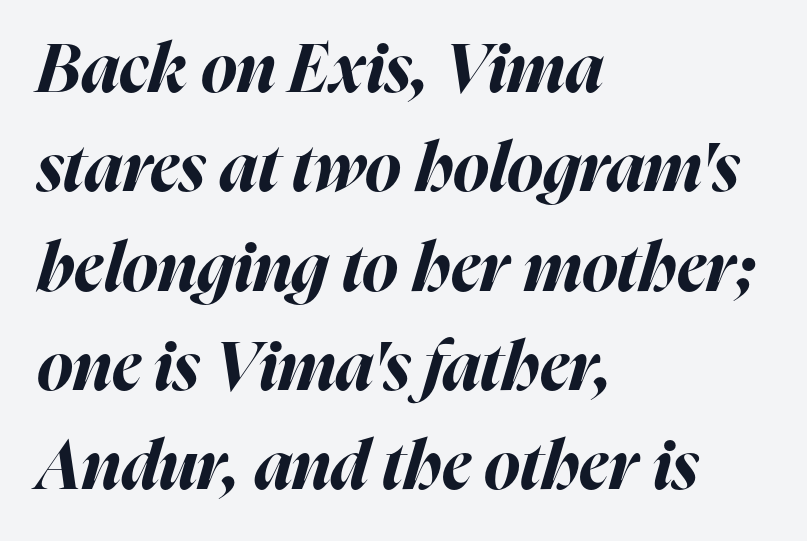
The image shows 68 px bold type, italic (leaning right); set left-aligned, normal line spacing (1.46x), normal letter spacing, not underlined; high stroke contrast and a medium x-height.
